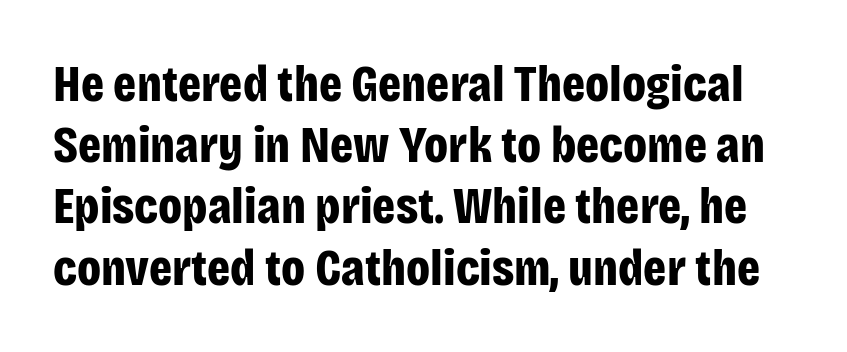
{"serif": "no", "italic": "no", "bold": "yes", "weight": "bold", "width": "condensed", "stroke_contrast": "low", "x_height": "large", "monospaced": "no", "underline": "no", "line_spacing_ratio": 1.2, "letter_spacing": "normal", "letter_spacing_em": 0.0, "glyph_px": 51}
